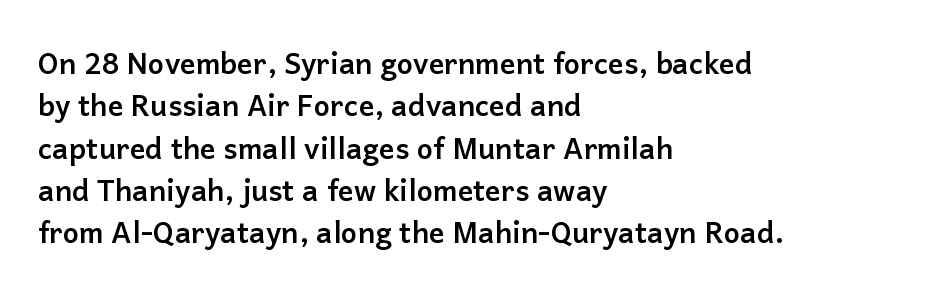
Q: Is the text bold? A: Yes.
Q: Is the text italic (slanted)? A: No, it is upright.
Q: Is the typeface a serif or a sans-serif typeface? A: Sans-serif.
Q: Is the text underlined? A: No.
Q: How is the paragraph aligned? A: Left-aligned.
Q: Is the spacing between letters normal or unusually wide? A: Normal.
Q: Is the spacing between lines tight, normal or loose? A: Normal.
Q: Width (condensed, normal, or wide)? A: Normal.
Q: Stroke contrast? A: Low.
Q: x-height? A: Medium.
Q: Monospaced? A: No.
